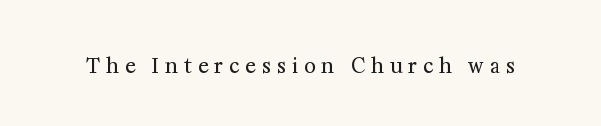
Q: Is the text bold? A: No.
Q: Is the text italic (slanted)? A: No, it is upright.
Q: Is the text underlined? A: No.
Q: Is the spacing between letters normal or unusually wide? A: Unusually wide.
